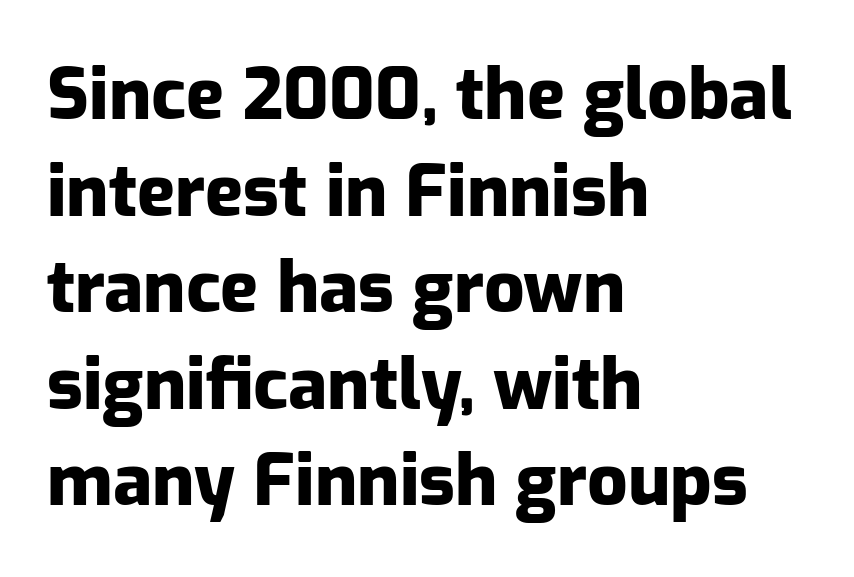
Q: Is the text bold? A: Yes.
Q: Is the text italic (slanted)? A: No, it is upright.
Q: Is the typeface a serif or a sans-serif typeface? A: Sans-serif.
Q: Is the text underlined? A: No.
Q: How is the paragraph aligned? A: Left-aligned.
Q: Is the spacing between letters normal or unusually wide? A: Normal.
Q: Is the spacing between lines tight, normal or loose? A: Normal.
Q: Width (condensed, normal, or wide)? A: Normal.
Q: Stroke contrast? A: Low.
Q: x-height? A: Medium.
Q: Monospaced? A: No.
